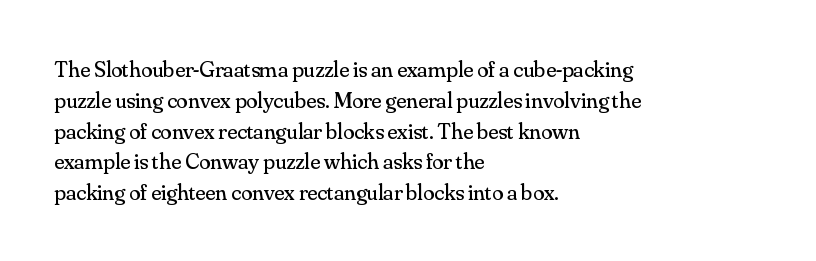
Q: Is the text bold? A: No.
Q: Is the text italic (slanted)? A: No, it is upright.
Q: Is the text underlined? A: No.
Q: How is the paragraph aligned? A: Left-aligned.
Q: Is the spacing between letters normal or unusually wide? A: Normal.
Q: Is the spacing between lines tight, normal or loose? A: Normal.
